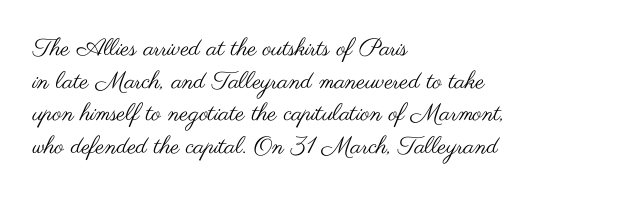
Plain, unruled lines of type. Does extra space separate the letters? No, they use regular spacing. This is not heavy type; no bold has been used. These lines sit exactly where default settings would place them. Reading down the block, your eye returns to a fixed left position each line.
